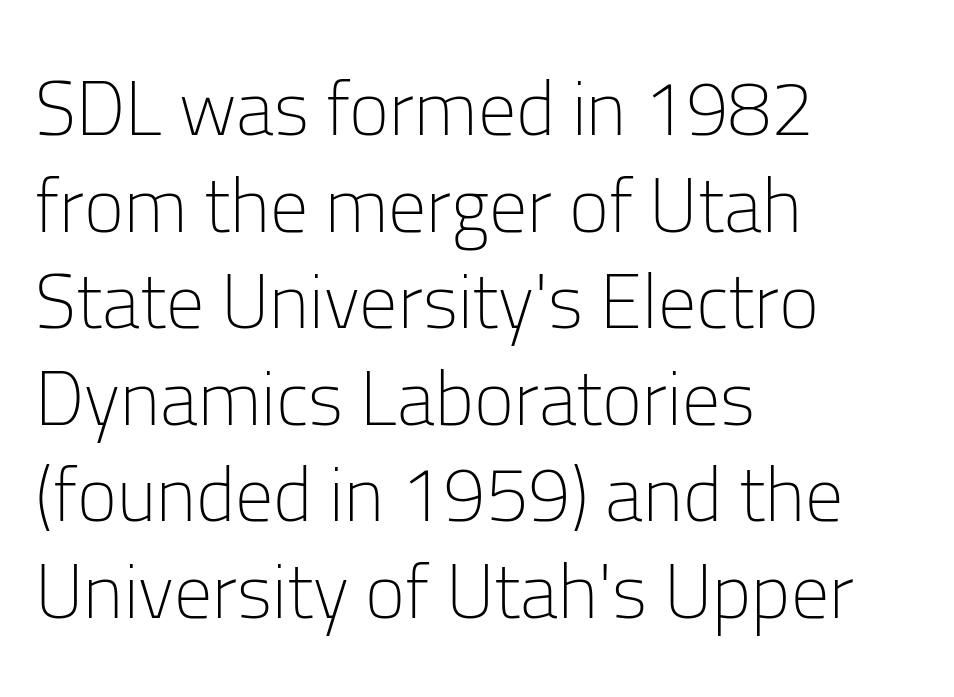
Q: Is the text bold? A: No.
Q: Is the text italic (slanted)? A: No, it is upright.
Q: Is the typeface a serif or a sans-serif typeface? A: Sans-serif.
Q: Is the text underlined? A: No.
Q: How is the paragraph aligned? A: Left-aligned.
Q: Is the spacing between letters normal or unusually wide? A: Normal.
Q: Is the spacing between lines tight, normal or loose? A: Normal.
Q: Width (condensed, normal, or wide)? A: Normal.
Q: Stroke contrast? A: Low.
Q: x-height? A: Medium.
Q: Monospaced? A: No.
